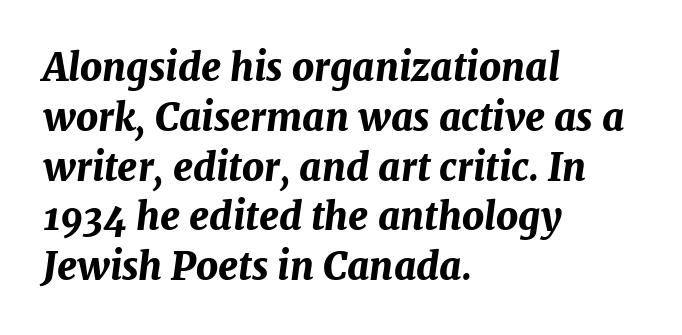
Q: Is the text bold? A: Yes.
Q: Is the text italic (slanted)? A: Yes, it leans right by about 7 degrees.
Q: Is the text underlined? A: No.
Q: How is the paragraph aligned? A: Left-aligned.
Q: Is the spacing between letters normal or unusually wide? A: Normal.
Q: Is the spacing between lines tight, normal or loose? A: Normal.
Q: Width (condensed, normal, or wide)? A: Normal.
Q: Stroke contrast? A: Medium.
Q: x-height? A: Medium.
Q: Monospaced? A: No.
